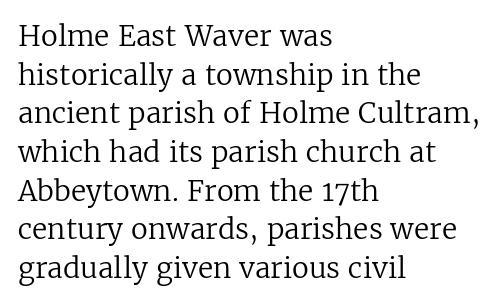
The image shows 28 px regular-weight serif type, upright; set left-aligned, normal line spacing (1.38x), normal letter spacing, not underlined; low stroke contrast and a medium x-height.
